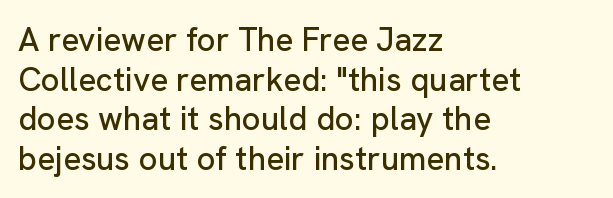
Examine the stroke ends and you'll find no serifs. Is the letter spacing exaggerated? No — it looks like the ordinary default. These lines stack with their left ends in a neat column. Nope, not italic — everything's standing straight. Underlining? Definitely not there.
